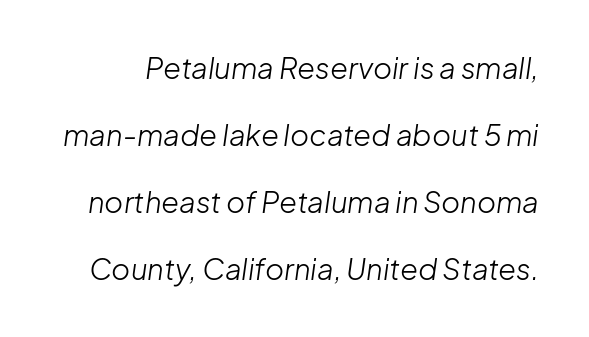
{"italic": "yes", "lean": "right", "slant_degrees": 8, "bold": "no", "weight": "light", "width": "normal", "stroke_contrast": "low", "x_height": "medium", "monospaced": "no", "underline": "no", "line_spacing": "loose", "line_spacing_ratio": 2.31, "letter_spacing": "normal", "letter_spacing_em": 0.0, "glyph_px": 29}
